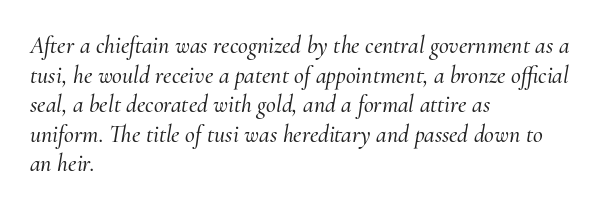
Q: Is the text italic (slanted)? A: Yes, it leans right by about 10 degrees.
Q: Is the text underlined? A: No.
Q: How is the paragraph aligned? A: Left-aligned.
Q: Is the spacing between letters normal or unusually wide? A: Normal.
